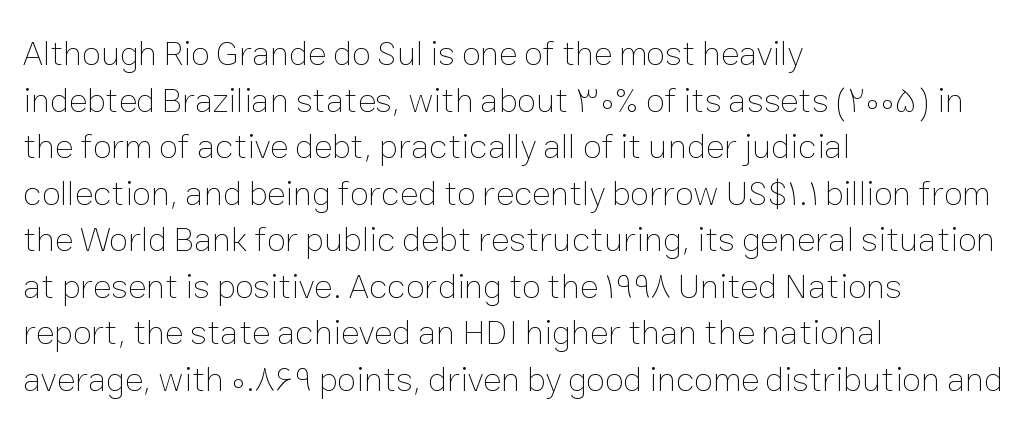
The image shows 35 px thin type, upright; set left-aligned, normal line spacing (1.33x), normal letter spacing, not underlined; low stroke contrast and a medium x-height.
